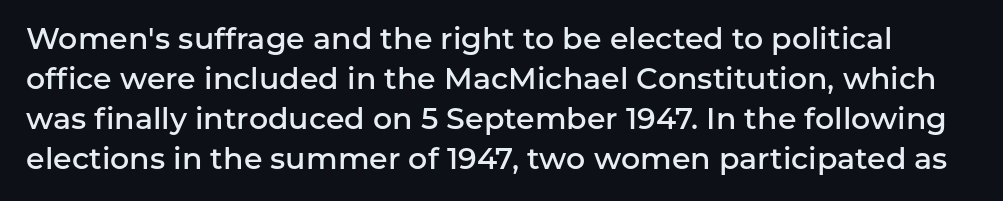
These lines carry some extra weight — a demibold, not a full bold. These lines keep a tight, regular rhythm from letter to letter. I'd call this a sans setting — the letters go barefoot. Each letter keeps its own natural width here, so spacing adapts to shape.
